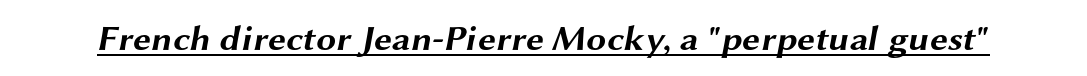
Nothing unusual about the tracking: characters are spaced as the font intends. Serifs: no, the terminals of the letterforms are clean. These lines carry a lot of weight — the face is fully bold. Each line of the rendering has a horizontal stroke beneath the glyphs. Each letter keeps its own natural width here, so spacing adapts to shape.
